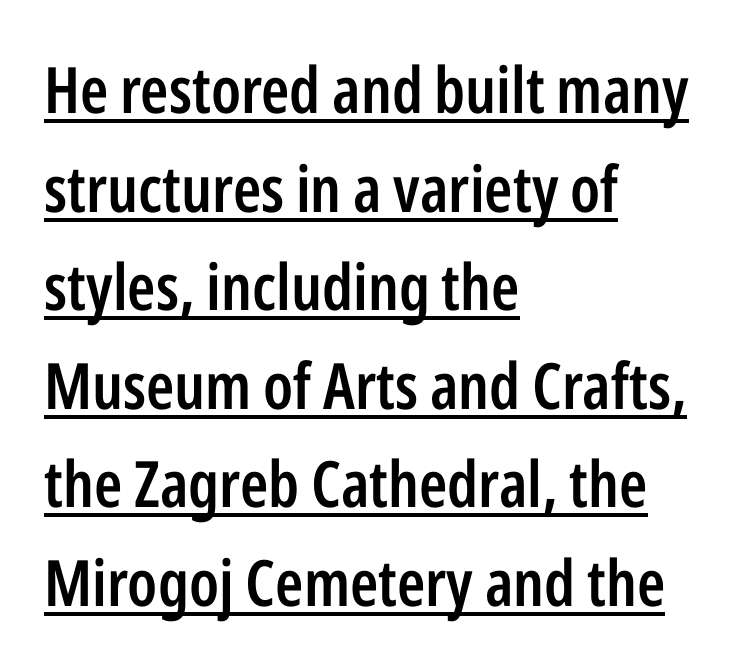
Nothing sits at the stroke ends, so this counts as sans-serif. Heft: intermediate — a semibold. Quick note: interline space is typical. You can tell it's not italic because the verticals are truly vertical. Default kerning and tracking; the words read as compact shapes. The letters advance in unequal steps, a hallmark of proportional type.
